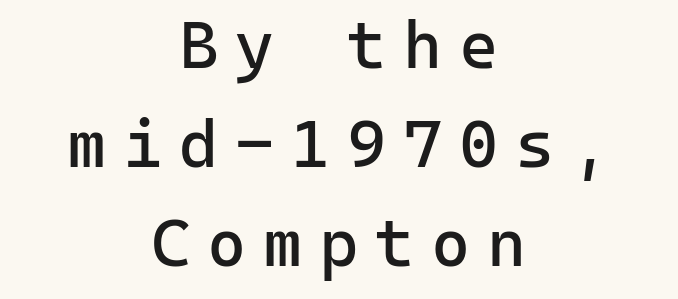
Note: no serifs on the glyphs. Compared with a flush-left layout, this one balances lines on the center instead. How would I describe the line gaps? Plain and ordinary. Is the type heavy? It reads as light-to-regular instead.
